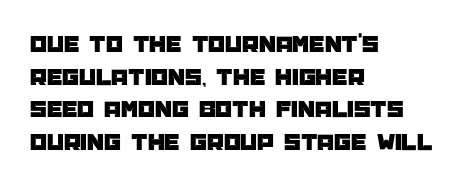
The image shows 24 px text type, upright; set left-aligned, normal line spacing (1.36x), normal letter spacing, not underlined.
